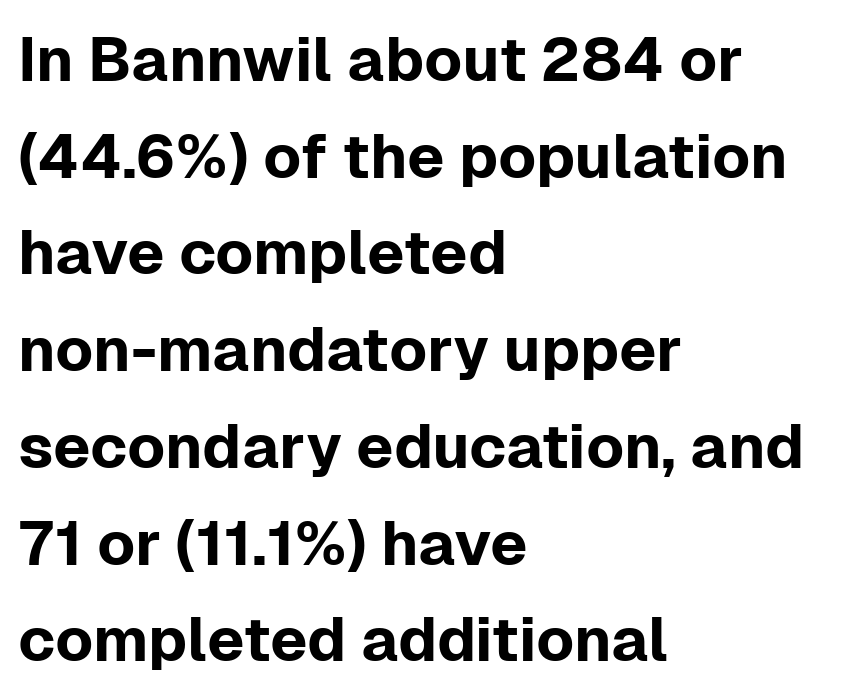
The image shows 62 px sans-serif type, upright; set left-aligned, normal line spacing (1.56x), normal letter spacing, not underlined; low stroke contrast and a medium x-height.
